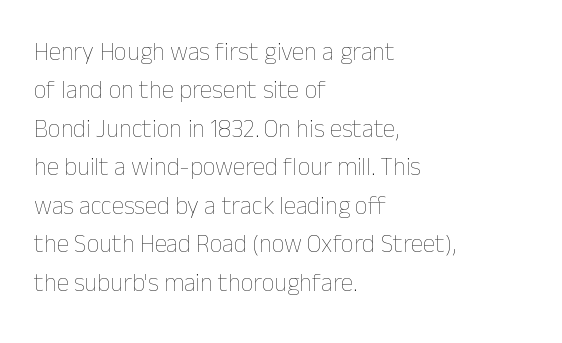
This sample uses an upright cut, with every glyph sitting square on the baseline. The string is rendered with underlining switched off. Tracking value appears to be zero — textbook default spacing. The lines in this sample share a left origin and differ only in where they stop. Vertical spacing — default.
